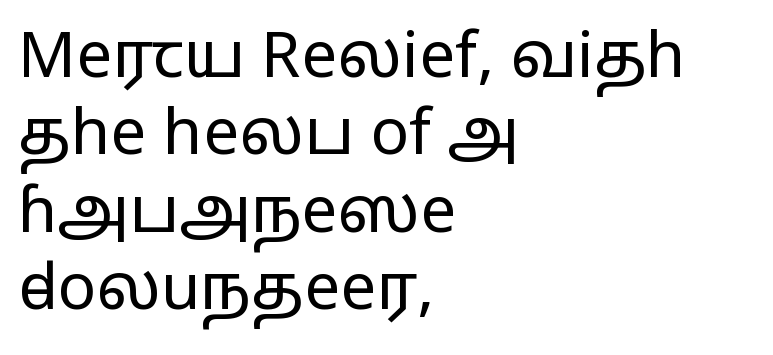
A bare baseline throughout the passage. The letters stand upright; this is a roman face. Think of a printed novel: that variable character pitch is what you see here. Note: no serifs on the glyphs. The text block is weighted toward the left margin, trailing off unevenly rightward.
